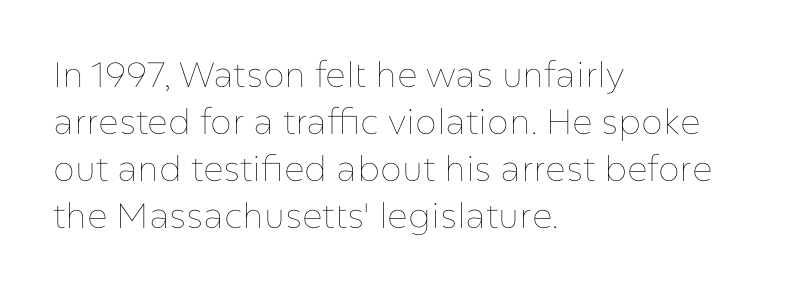
Q: Is the text bold? A: No.
Q: Is the text italic (slanted)? A: No, it is upright.
Q: Is the text underlined? A: No.
Q: How is the paragraph aligned? A: Left-aligned.
Q: Is the spacing between letters normal or unusually wide? A: Normal.
Q: Is the spacing between lines tight, normal or loose? A: Normal.
Q: Width (condensed, normal, or wide)? A: Normal.
Q: Stroke contrast? A: Low.
Q: x-height? A: Medium.
Q: Monospaced? A: No.
